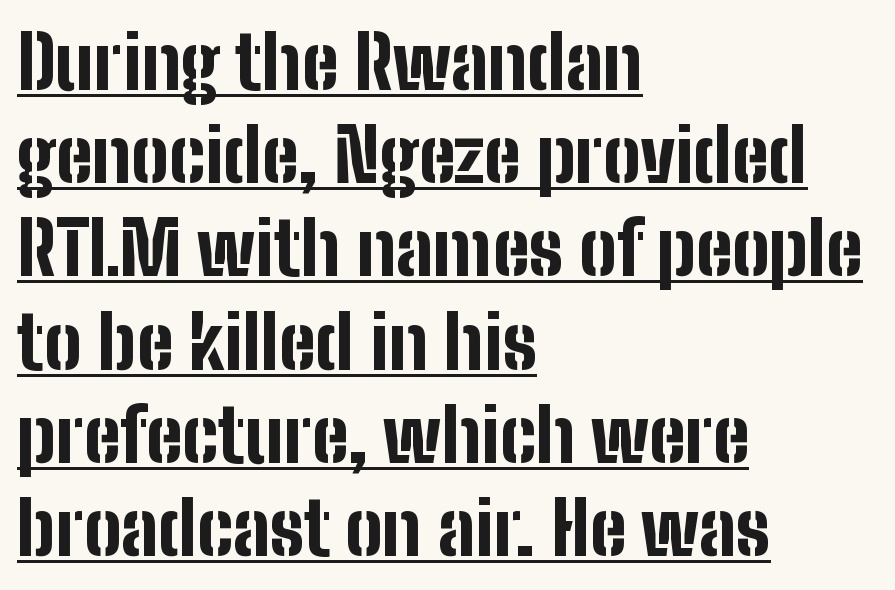
Nope, no serifs anywhere on these letters. These lines are rendered in a variable-pitch font. The typesetting leans heavy: a genuine bold. The face used here appears with an underline applied. Tracking value appears to be zero — textbook default spacing.
